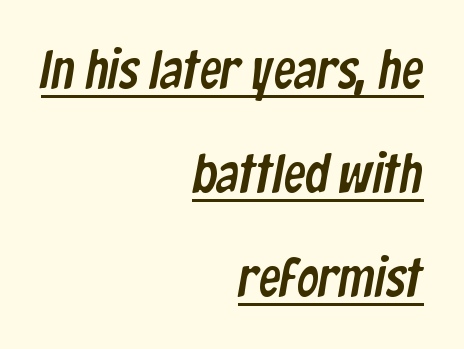
Q: Is the typeface a serif or a sans-serif typeface? A: Sans-serif.
Q: Is the text underlined? A: Yes.
Q: How is the paragraph aligned? A: Right-aligned.
Q: Is the spacing between letters normal or unusually wide? A: Normal.
Q: Is the spacing between lines tight, normal or loose? A: Loose.
Q: Width (condensed, normal, or wide)? A: Condensed.
Q: Stroke contrast? A: Low.
Q: x-height? A: Medium.
Q: Monospaced? A: No.
